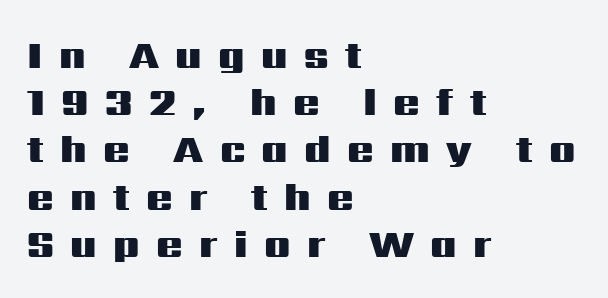
{"serif": "no", "italic": "no", "bold": "yes", "weight": "heavy", "width": "wide", "stroke_contrast": "medium", "x_height": "medium", "monospaced": "no", "underline": "no", "align": "left", "line_spacing_ratio": 1.21, "letter_spacing": "wide", "letter_spacing_em": 0.42, "glyph_px": 39}
